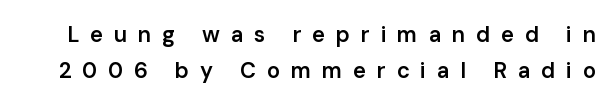
The image shows 22 px text type, upright; set normal line spacing (1.63x), unusually wide letter spacing (+0.49 em), not underlined.
